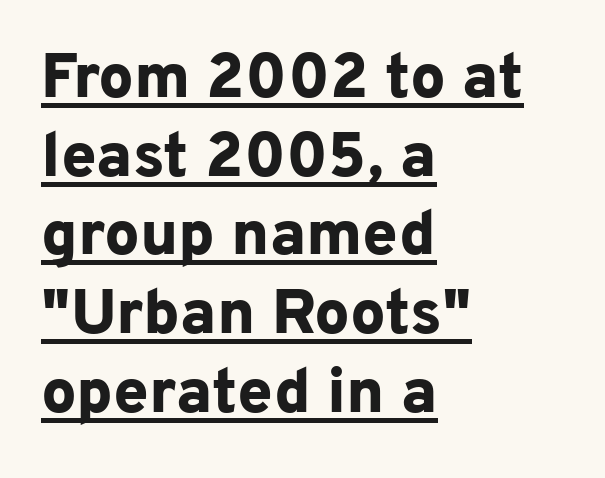
The image shows 63 px bold sans-serif type, upright; set left-aligned, normal line spacing (1.25x), normal letter spacing, underlined; low stroke contrast and a medium x-height.
